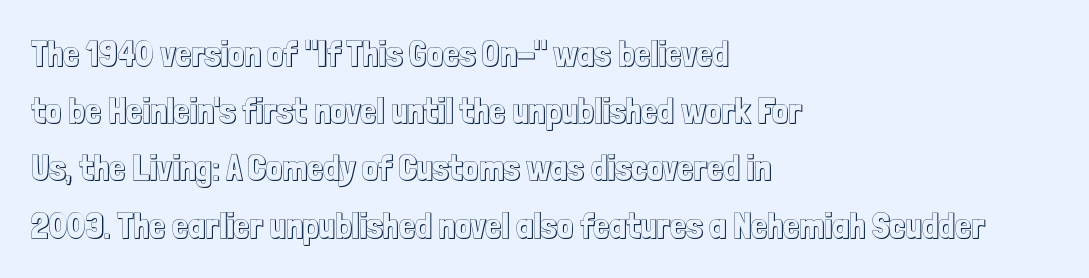
Q: Is the text italic (slanted)? A: No, it is upright.
Q: Is the text underlined? A: No.
Q: How is the paragraph aligned? A: Left-aligned.
Q: Is the spacing between letters normal or unusually wide? A: Normal.
Q: Is the spacing between lines tight, normal or loose? A: Normal.
Q: Width (condensed, normal, or wide)? A: Condensed.
Q: x-height? A: Medium.
Q: Monospaced? A: No.
